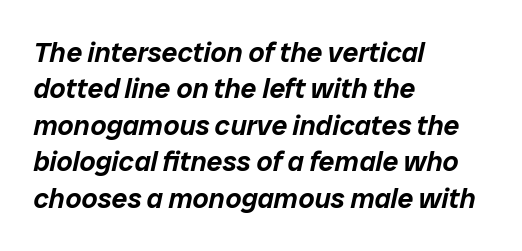
The rendering uses a moderate line-height, typical for paragraphs. The horizontal fit of the characters is conventional and even. Words float on clear page, feet unadorned. The face used here is proportionally spaced, like ordinary book or web type. Casual observation: everything's shoved over to the left.
